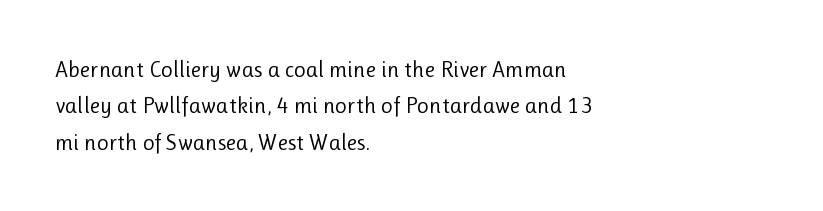
{"italic": "no", "bold": "no", "underline": "no", "align": "left", "line_spacing": "normal", "line_spacing_ratio": 1.58, "letter_spacing": "normal", "letter_spacing_em": 0.0, "glyph_px": 23}
